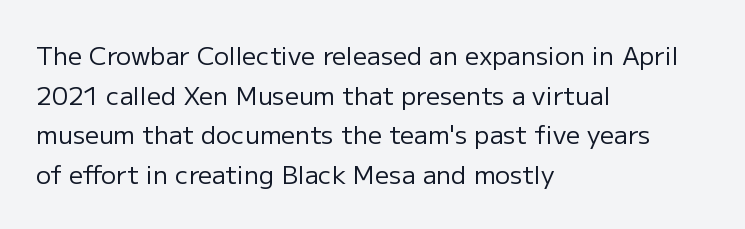
{"italic": "no", "bold": "no", "underline": "no", "align": "left", "line_spacing": "normal", "line_spacing_ratio": 1.59, "letter_spacing": "normal", "letter_spacing_em": 0.0, "glyph_px": 25}
